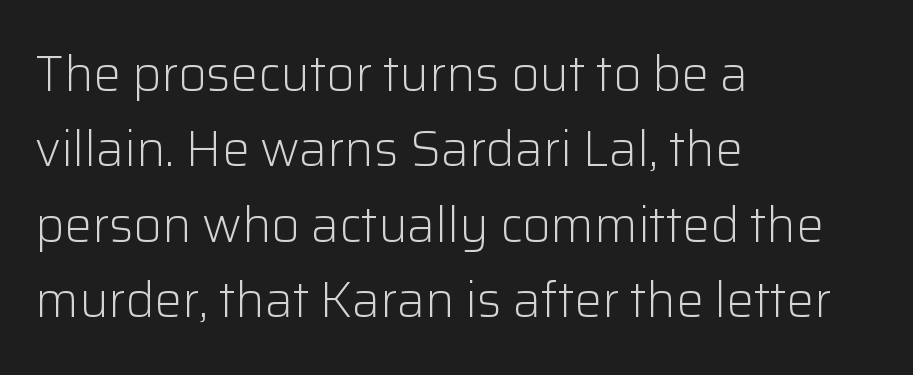
The axis of the letterforms is exactly vertical. Stem width sits at or under what a default text font uses. Normally led — the rows are evenly, conventionally spaced. These lines are composed in type without serifs. Nobody touched the tracking dial on this one.
